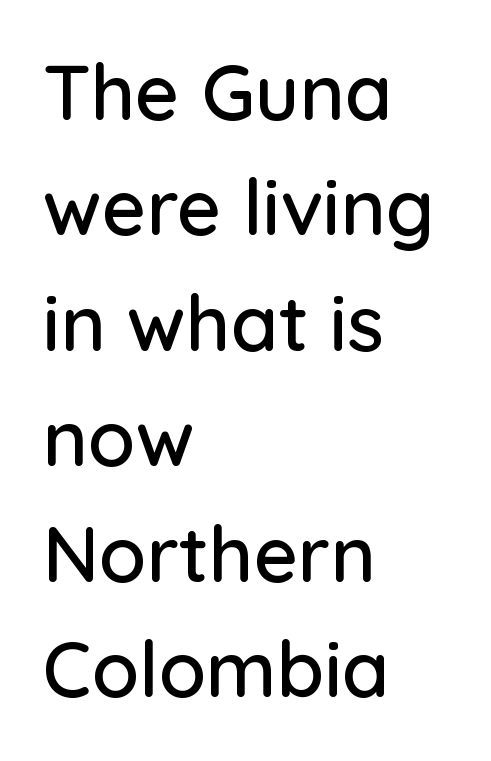
{"serif": "no", "italic": "no", "width": "normal", "stroke_contrast": "low", "x_height": "medium", "monospaced": "no", "underline": "no", "align": "left", "line_spacing": "normal", "line_spacing_ratio": 1.5, "letter_spacing": "normal", "letter_spacing_em": 0.0, "glyph_px": 77}
